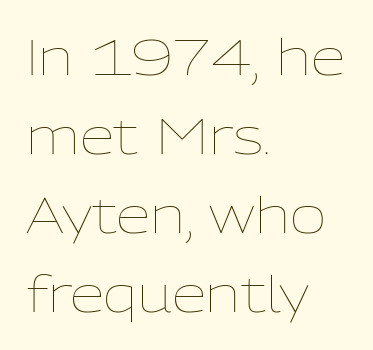
The image shows 50 px thin type, upright; set left-aligned, normal line spacing (1.58x), normal letter spacing, not underlined; low stroke contrast and a medium x-height.
